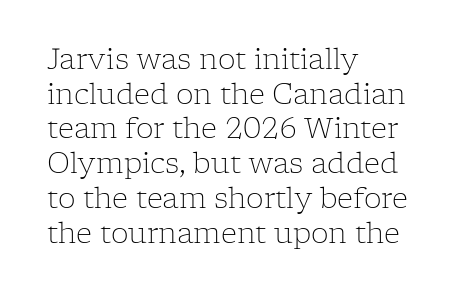
No heavy texture on the line: the type isn't bold. Old-style or modern, the face here clearly has serifs. Check under the words: just untouched page. The type sits square on the baseline with zero lean. Varying glyph widths throughout — classic text-font behaviour. This sample uses plain, unmodified letter spacing.
